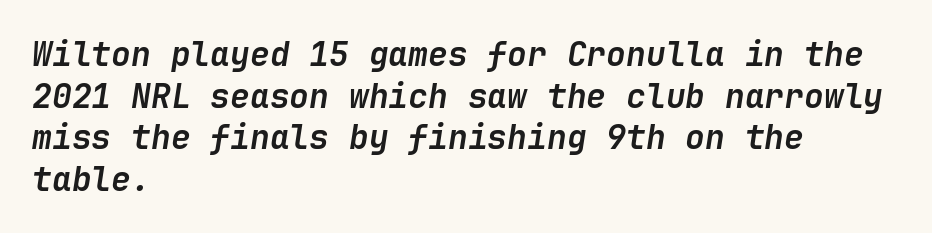
The image shows 33 px semibold type, italic (leaning right); set left-aligned, normal line spacing (1.26x), normal letter spacing, not underlined; low stroke contrast and a medium x-height.
